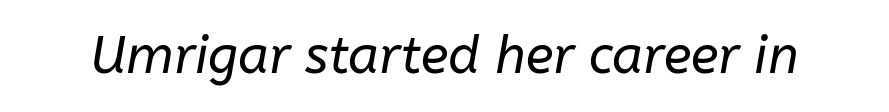
The image shows 52 px regular-weight type, italic (leaning right); set normal letter spacing, not underlined; low stroke contrast and a medium x-height.
